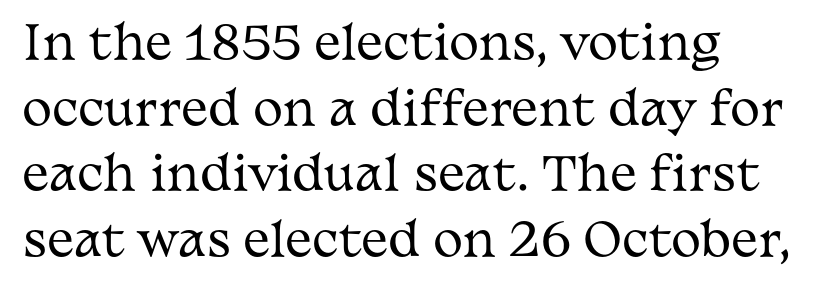
{"serif": "yes", "italic": "no", "bold": "no", "weight": "regular", "width": "wide", "stroke_contrast": "medium", "x_height": "medium", "monospaced": "no", "underline": "no", "align": "left", "line_spacing": "normal", "line_spacing_ratio": 1.46, "letter_spacing": "normal", "letter_spacing_em": 0.0, "glyph_px": 45}
